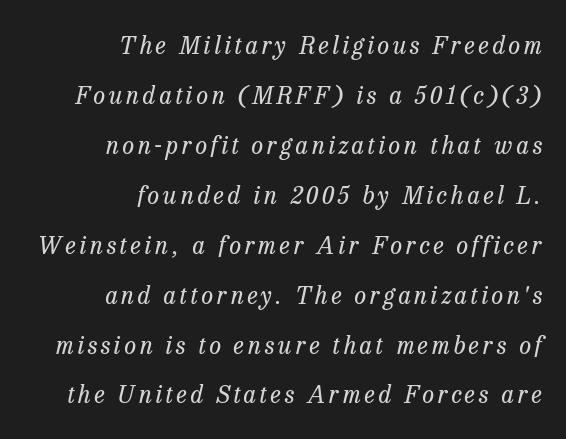
The image shows 24 px text type, italic (leaning right); set right-aligned, loose line spacing (2.08x), not underlined.
